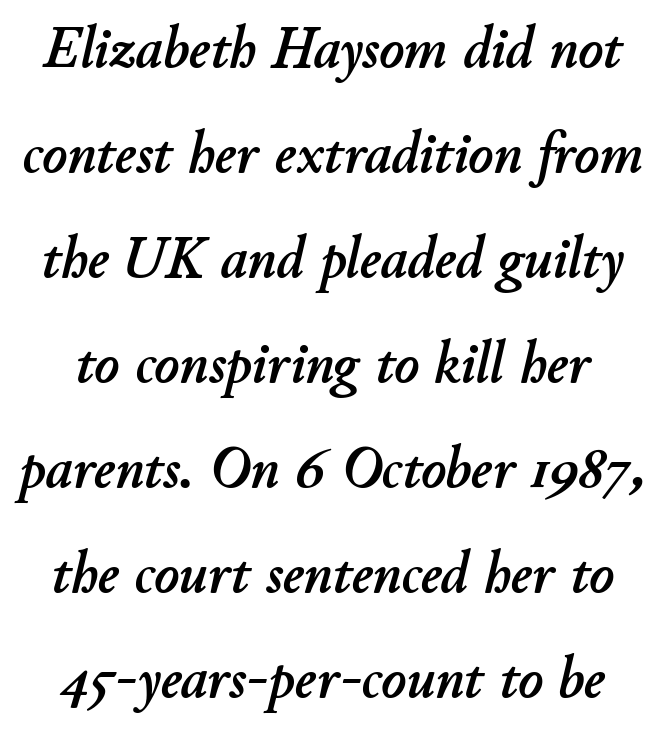
The words here are not underlined. Italic: yes, the glyphs are oblique. Think of a printed novel: that variable character pitch is what you see here. Does extra space separate the letters? No, they use regular spacing.
